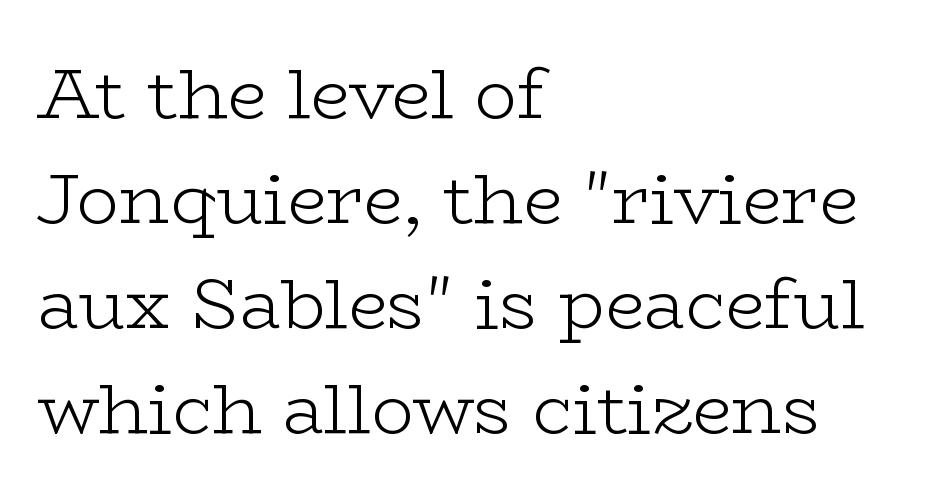
Vertically, the passage feels balanced, rows spaced as you'd expect. Compared with typical body copy, the letter spacing here is the same. Tall strokes in this sample are plumb rather than angled. Unmarked baselines from the first word to the last. Layout note: lines flush left.
